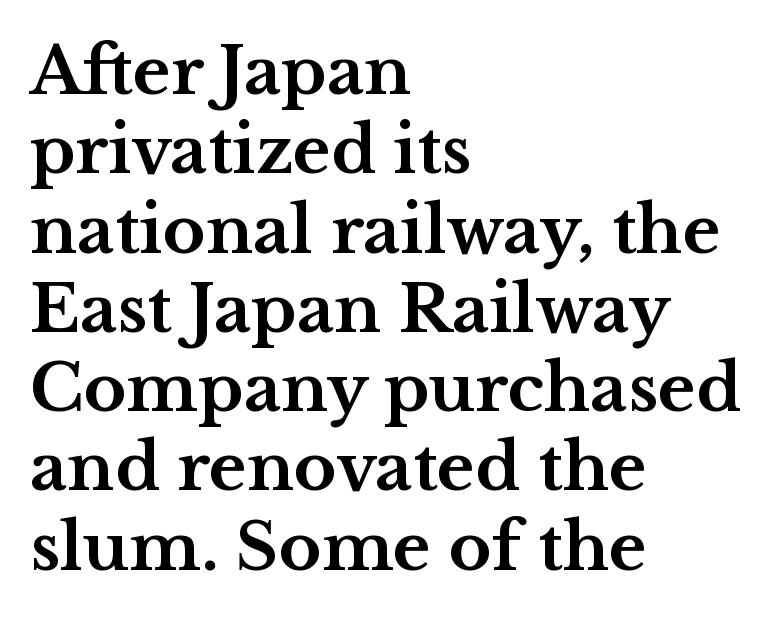
The image shows 65 px bold, wide serif type, upright; set left-aligned, line spacing 1.22x, normal letter spacing, not underlined; medium stroke contrast and a medium x-height.
